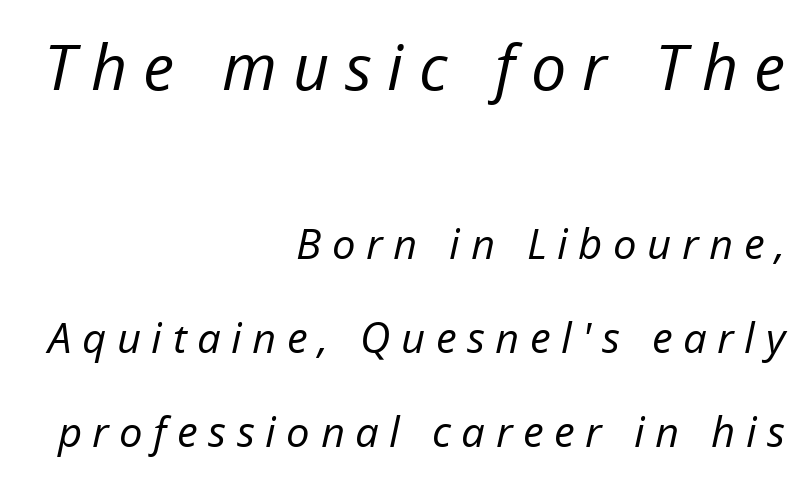
{"italic": "yes", "lean": "right", "slant_degrees": 12, "bold": "no", "weight": "regular", "width": "normal", "stroke_contrast": "low", "x_height": "medium", "monospaced": "no", "underline": "no", "align": "right", "line_spacing": "loose", "line_spacing_ratio": 2.24, "letter_spacing": "wide", "letter_spacing_em": 0.25, "larger_block": "first", "size_ratio": 1.5, "glyph_px": 63}
